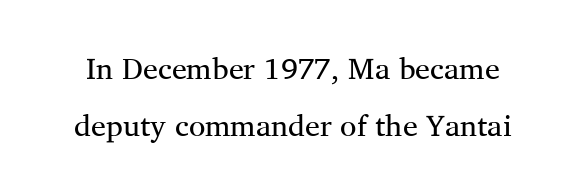
A typesetter would label this face a serif. The letters advance in unequal steps, a hallmark of proportional type. The specimen omits any rule beneath the text block's lines. Rendered with straight, roman letterforms. Tracking here is standard; glyphs follow each other at the usual distance.
